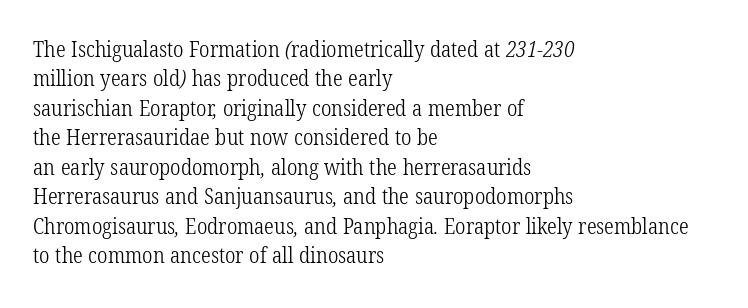
{"bold": "no", "underline": "no", "align": "left", "line_spacing": "normal", "line_spacing_ratio": 1.34, "letter_spacing": "normal", "letter_spacing_em": 0.0, "glyph_px": 22}
